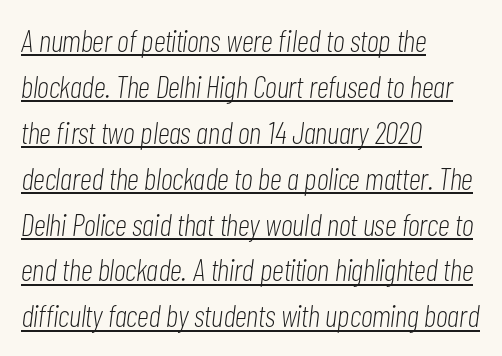
Q: Is the text bold? A: No.
Q: Is the text italic (slanted)? A: Yes, it leans right by about 7 degrees.
Q: Is the text underlined? A: Yes.
Q: How is the paragraph aligned? A: Left-aligned.
Q: Is the spacing between letters normal or unusually wide? A: Normal.
Q: Is the spacing between lines tight, normal or loose? A: Normal.
Q: Width (condensed, normal, or wide)? A: Condensed.
Q: Stroke contrast? A: Low.
Q: x-height? A: Medium.
Q: Monospaced? A: No.
